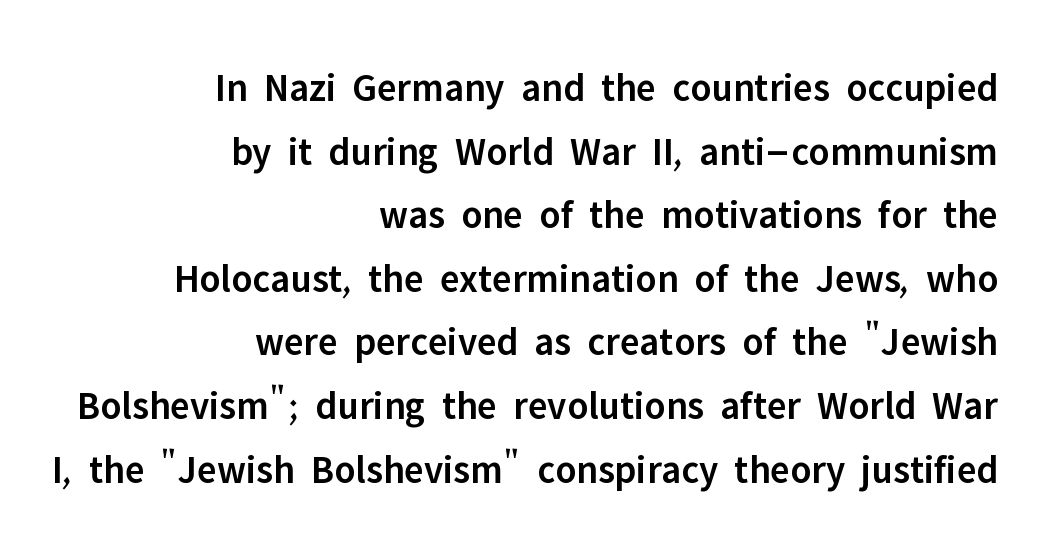
Q: Is the text bold? A: Semi-bold.
Q: Is the text italic (slanted)? A: No, it is upright.
Q: Is the typeface a serif or a sans-serif typeface? A: Sans-serif.
Q: Is the text underlined? A: No.
Q: How is the paragraph aligned? A: Right-aligned.
Q: Is the spacing between letters normal or unusually wide? A: Normal.
Q: Is the spacing between lines tight, normal or loose? A: Normal.
Q: Width (condensed, normal, or wide)? A: Normal.
Q: Stroke contrast? A: Low.
Q: x-height? A: Medium.
Q: Monospaced? A: No.
